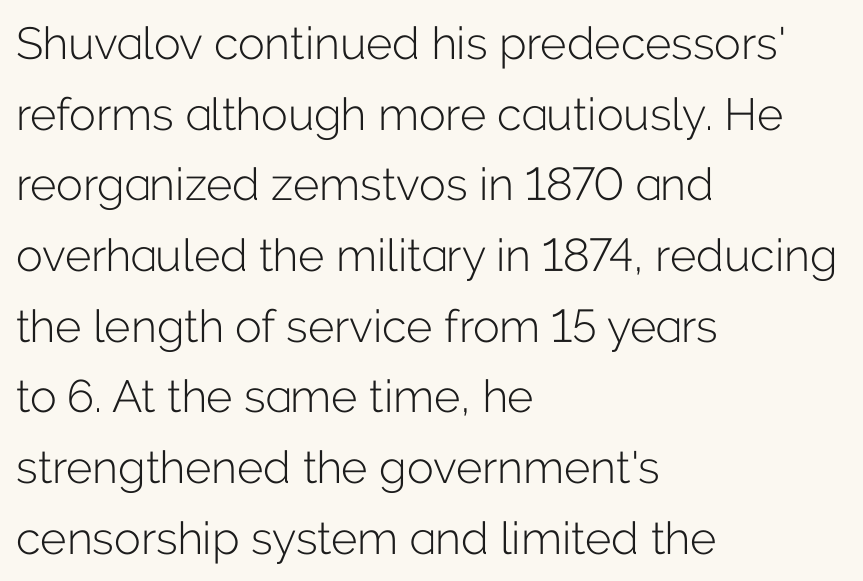
Casual observation: everything's shoved over to the left. Is the letter spacing exaggerated? No — it looks like the ordinary default. Descenders are the only things crossing below the line. Weight class: somewhere from thin through regular. Typographically, this falls in the sans-serif category.
